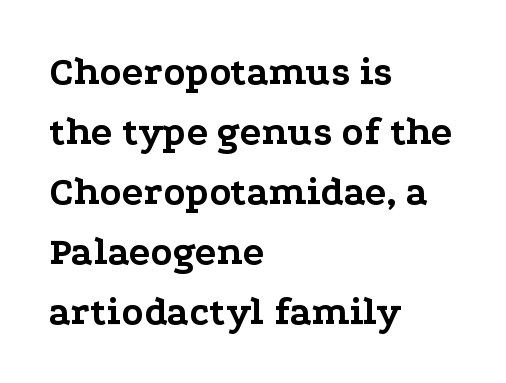
Q: Is the text bold? A: Yes.
Q: Is the text italic (slanted)? A: No, it is upright.
Q: Is the typeface a serif or a sans-serif typeface? A: Serif.
Q: Is the text underlined? A: No.
Q: How is the paragraph aligned? A: Left-aligned.
Q: Is the spacing between letters normal or unusually wide? A: Normal.
Q: Is the spacing between lines tight, normal or loose? A: Normal.
Q: Width (condensed, normal, or wide)? A: Wide.
Q: Stroke contrast? A: Low.
Q: x-height? A: Medium.
Q: Monospaced? A: No.
